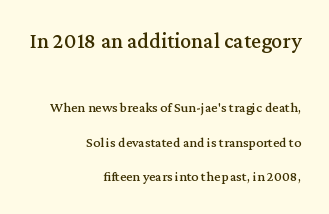
Where is the straight margin? On the right. Glance below the letters and you will spot only blank space. Compared with typical body copy, the letter spacing here is the same. The letters stand upright; this is a roman face.
